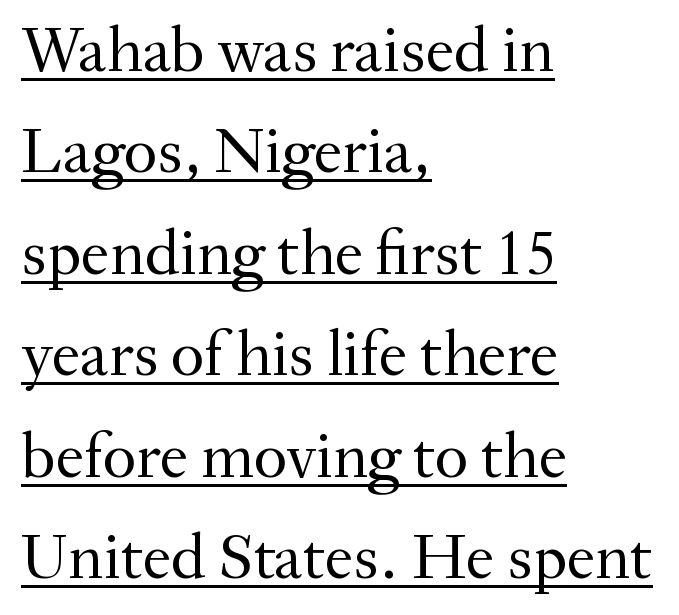
{"serif": "yes", "italic": "no", "bold": "no", "weight": "regular", "width": "normal", "stroke_contrast": "medium", "x_height": "small", "monospaced": "no", "underline": "yes", "align": "left", "line_spacing": "normal", "line_spacing_ratio": 1.56, "letter_spacing": "normal", "letter_spacing_em": 0.0, "glyph_px": 65}
